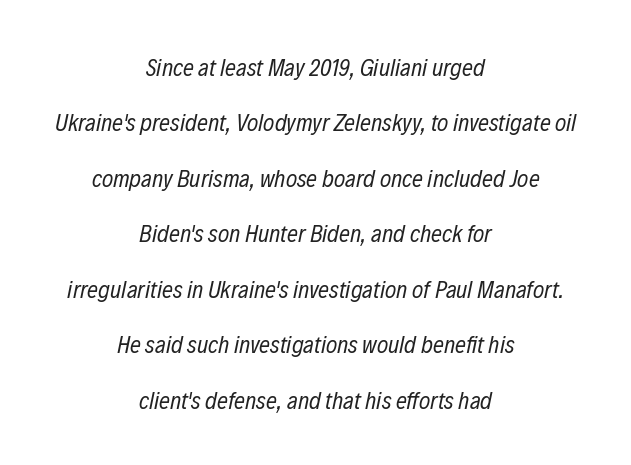
Q: Is the text bold? A: No.
Q: Is the text italic (slanted)? A: Yes, it leans right by about 12 degrees.
Q: Is the text underlined? A: No.
Q: How is the paragraph aligned? A: Centered.
Q: Is the spacing between letters normal or unusually wide? A: Normal.
Q: Is the spacing between lines tight, normal or loose? A: Loose.
